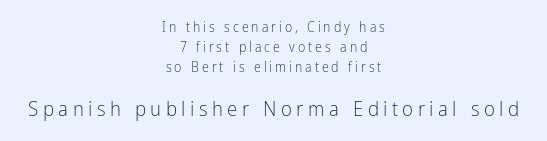
Q: Is the text bold? A: No.
Q: Is the text italic (slanted)? A: No, it is upright.
Q: Is the text underlined? A: No.
Q: How is the paragraph aligned? A: Centered.
Q: Is the spacing between letters normal or unusually wide? A: Unusually wide.
Q: Is the spacing between lines tight, normal or loose? A: Normal.
Q: Which block of text is set in a larger size, the first (top) or the second (bottom)? A: The second (bottom) one.
